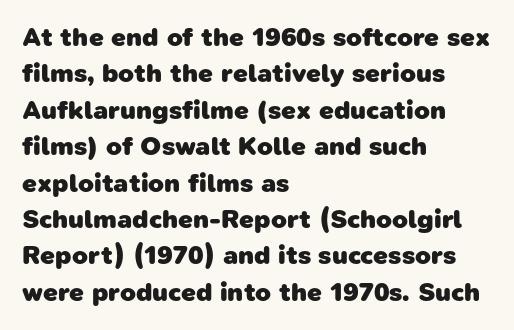
{"bold": "yes", "underline": "no", "align": "left", "line_spacing": "normal", "line_spacing_ratio": 1.4, "letter_spacing": "normal", "letter_spacing_em": 0.0, "glyph_px": 26}
